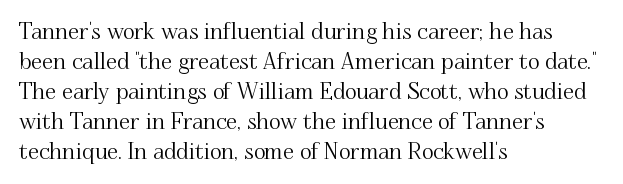
Q: Is the text italic (slanted)? A: No, it is upright.
Q: Is the text underlined? A: No.
Q: How is the paragraph aligned? A: Left-aligned.
Q: Is the spacing between letters normal or unusually wide? A: Normal.
Q: Is the spacing between lines tight, normal or loose? A: Normal.
